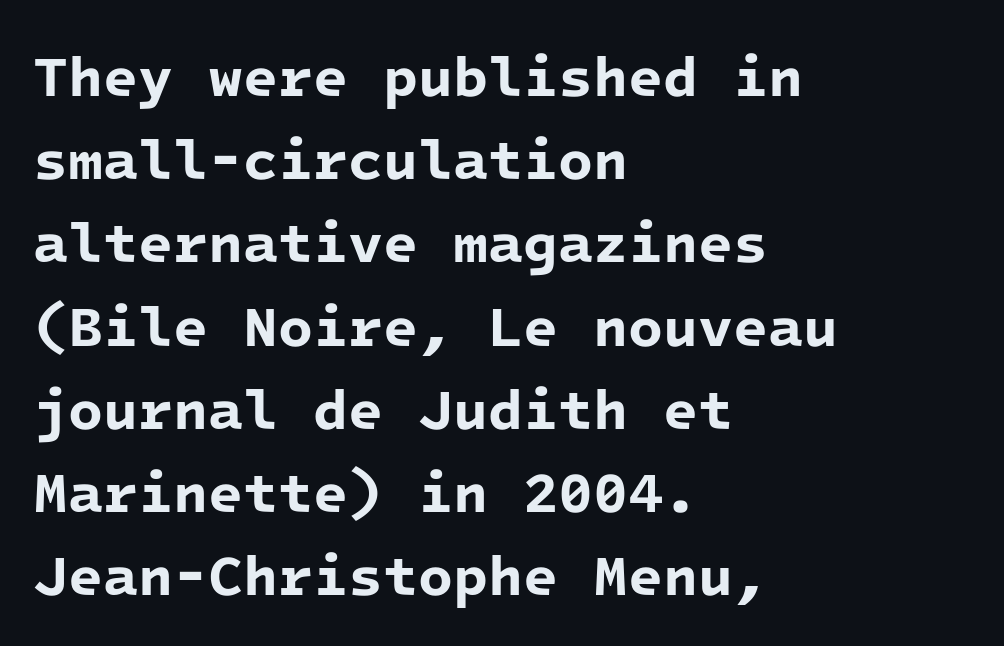
Nothing unusual about the tracking: characters are spaced as the font intends. You could count columns in this text — the font is strictly monospaced. The rag falls on the right side of this text block. Each new line begins a customary step beneath the previous one. The glyphs are unaccompanied by any horizontal stroke below them. Unlike a traditional serif, this face leaves its strokes unadorned.
